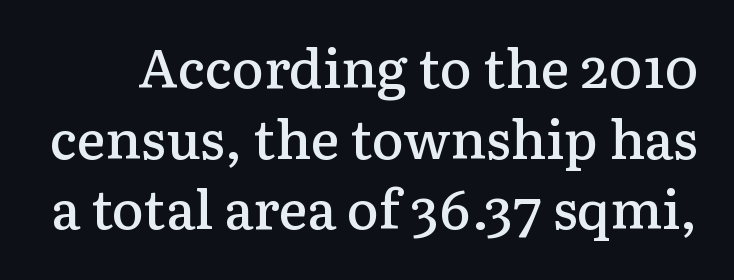
The sample has been set in demibold, a notch under bold. You could call the tracking neutral — neither tight nor loose. Font category for this specimen: serif. The face used here is proportionally spaced, like ordinary book or web type. The space beneath each line is pristine and unruled.
